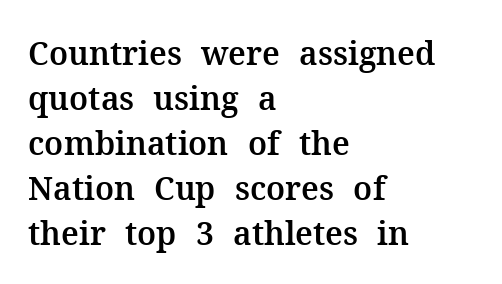
The image shows 32 px serif type, upright; set left-aligned, normal line spacing (1.41x), normal letter spacing, not underlined; medium stroke contrast and a medium x-height.
